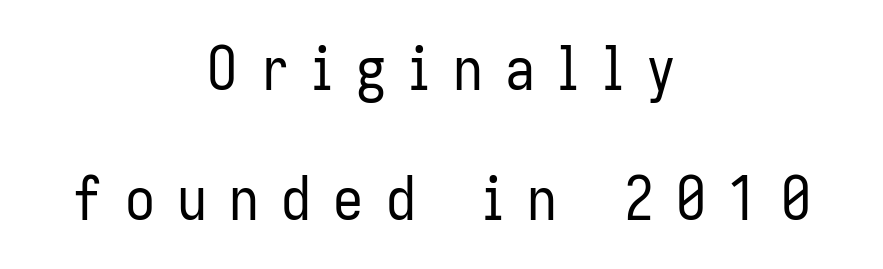
Q: Is the text bold? A: No.
Q: Is the text italic (slanted)? A: No, it is upright.
Q: Is the typeface a serif or a sans-serif typeface? A: Sans-serif.
Q: Is the text underlined? A: No.
Q: How is the paragraph aligned? A: Centered.
Q: Is the spacing between letters normal or unusually wide? A: Unusually wide.
Q: Is the spacing between lines tight, normal or loose? A: Loose.
Q: Width (condensed, normal, or wide)? A: Condensed.
Q: Stroke contrast? A: Low.
Q: x-height? A: Medium.
Q: Monospaced? A: No.
